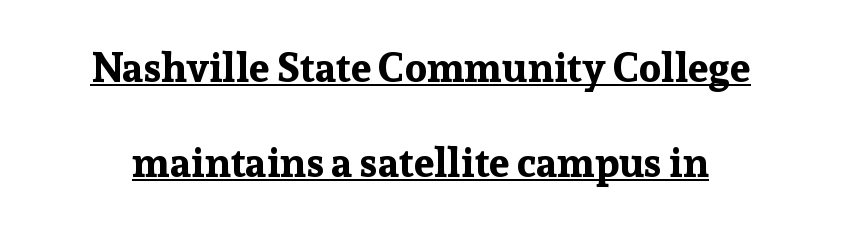
{"serif": "yes", "italic": "no", "bold": "yes", "weight": "bold", "width": "normal", "stroke_contrast": "low", "x_height": "medium", "monospaced": "no", "underline": "yes", "line_spacing": "loose", "line_spacing_ratio": 2.31, "letter_spacing": "normal", "letter_spacing_em": 0.0, "glyph_px": 41}
